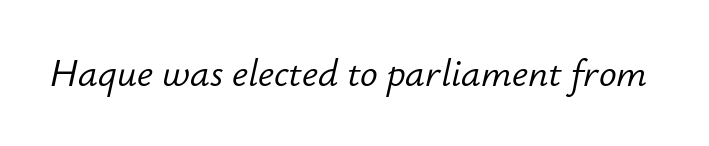
The image shows 37 px light type, italic (leaning right); set normal letter spacing, not underlined; low stroke contrast and a small x-height.
